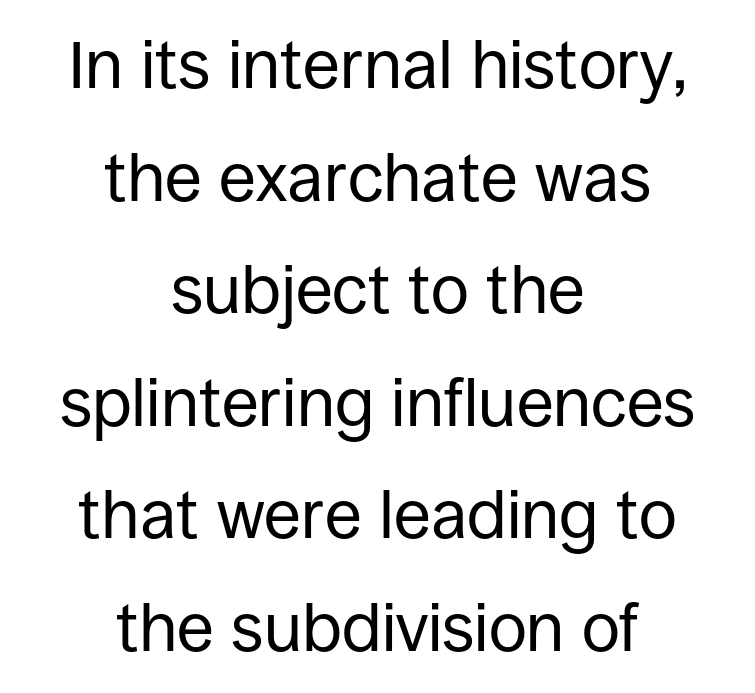
The image shows 67 px regular-weight sans-serif type, upright; set centered, normal line spacing (1.68x), normal letter spacing, not underlined; low stroke contrast and a large x-height.
